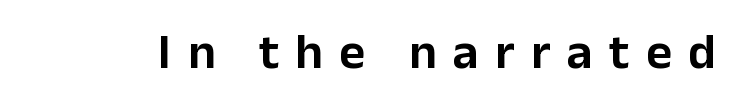
{"serif": "no", "italic": "no", "width": "normal", "stroke_contrast": "low", "x_height": "medium", "monospaced": "no", "underline": "no", "letter_spacing": "wide", "letter_spacing_em": 0.33, "glyph_px": 50}
